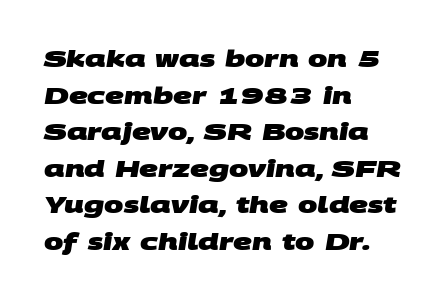
Q: Is the text bold? A: Yes.
Q: Is the text underlined? A: No.
Q: How is the paragraph aligned? A: Left-aligned.
Q: Is the spacing between letters normal or unusually wide? A: Normal.
Q: Is the spacing between lines tight, normal or loose? A: Normal.
